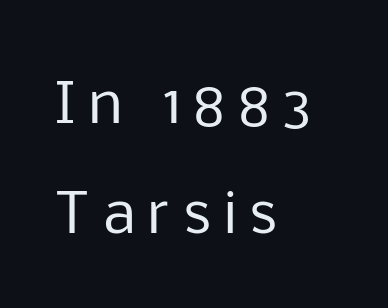
{"serif": "no", "italic": "no", "bold": "no", "weight": "regular", "width": "normal", "stroke_contrast": "low", "x_height": "medium", "monospaced": "no", "underline": "no", "align": "left", "line_spacing": "loose", "line_spacing_ratio": 2.0, "letter_spacing": "wide", "letter_spacing_em": 0.24, "glyph_px": 55}
